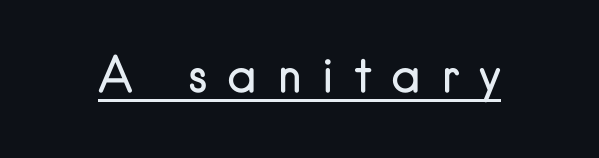
{"serif": "no", "italic": "no", "bold": "no", "weight": "regular", "width": "normal", "stroke_contrast": "low", "x_height": "small", "monospaced": "no", "underline": "yes", "letter_spacing": "wide", "letter_spacing_em": 0.4, "glyph_px": 48}
